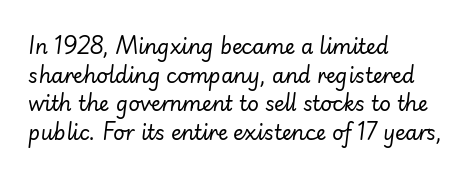
Q: Is the text bold? A: No.
Q: Is the text italic (slanted)? A: Yes, it leans right by about 7 degrees.
Q: Is the text underlined? A: No.
Q: How is the paragraph aligned? A: Left-aligned.
Q: Is the spacing between letters normal or unusually wide? A: Normal.
Q: Is the spacing between lines tight, normal or loose? A: Normal.
